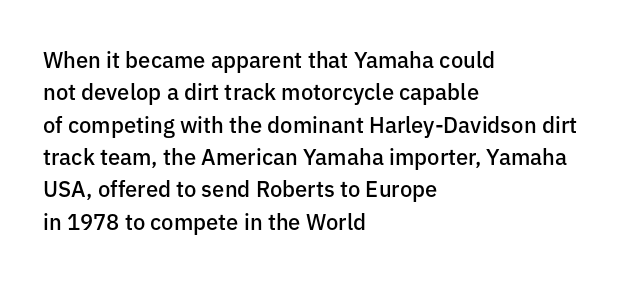
{"italic": "no", "bold": "semi", "underline": "no", "align": "left", "line_spacing": "normal", "line_spacing_ratio": 1.47, "letter_spacing": "normal", "letter_spacing_em": 0.0, "glyph_px": 22}
